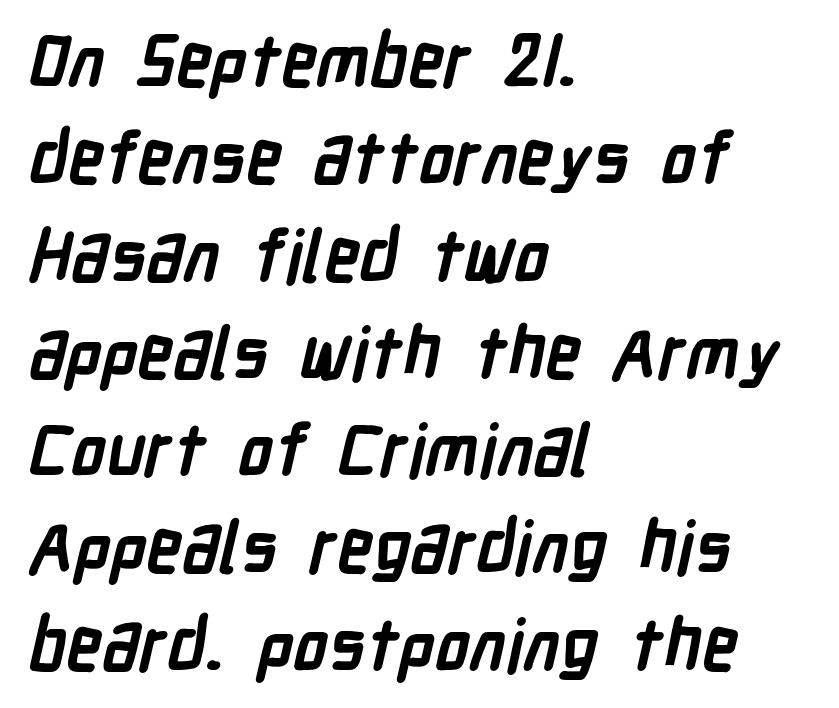
The image shows 71 px semibold, condensed sans-serif type; set left-aligned, normal line spacing (1.37x), normal letter spacing, not underlined; low stroke contrast and a medium x-height.
